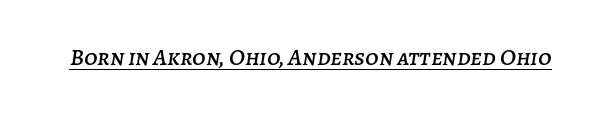
Honestly, the underline is the first thing you notice here. How are the letters spaced? Ordinarily, with no added tracking. Would a proofreader flag this as italicized? Yes.
